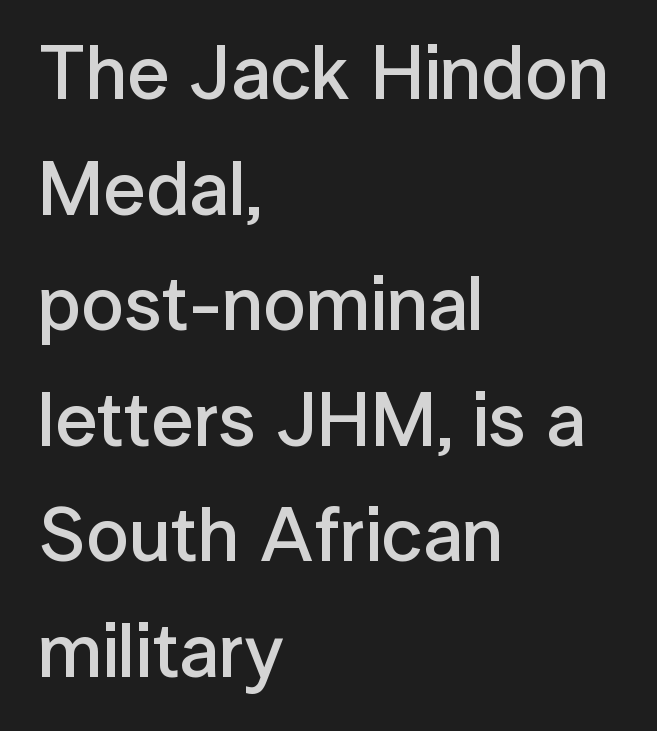
Q: Is the text bold? A: Semi-bold.
Q: Is the text italic (slanted)? A: No, it is upright.
Q: Is the typeface a serif or a sans-serif typeface? A: Sans-serif.
Q: Is the text underlined? A: No.
Q: How is the paragraph aligned? A: Left-aligned.
Q: Is the spacing between letters normal or unusually wide? A: Normal.
Q: Is the spacing between lines tight, normal or loose? A: Normal.
Q: Width (condensed, normal, or wide)? A: Normal.
Q: Stroke contrast? A: Low.
Q: x-height? A: Medium.
Q: Monospaced? A: No.
